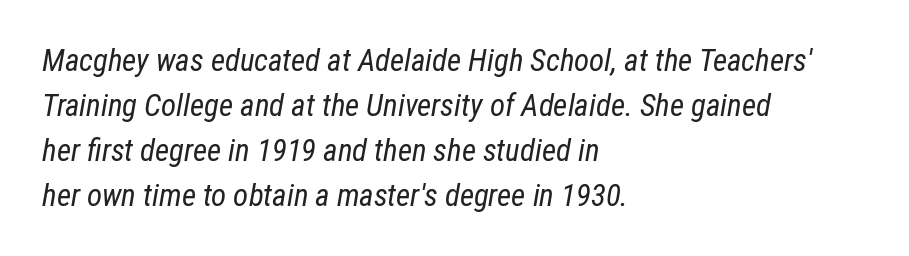
The area under the type is left untouched. The face used here is proportionally spaced, like ordinary book or web type. Every character sits at an angle, as italics do. Every row of glyphs begins at an identical x-position on the left.
